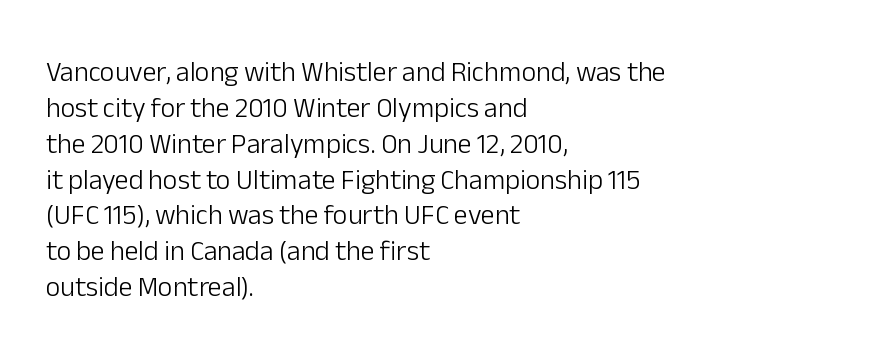
{"serif": "no", "italic": "no", "bold": "no", "weight": "light", "width": "normal", "stroke_contrast": "low", "x_height": "medium", "monospaced": "no", "underline": "no", "align": "left", "line_spacing": "normal", "line_spacing_ratio": 1.28, "letter_spacing": "normal", "letter_spacing_em": 0.0, "glyph_px": 28}
